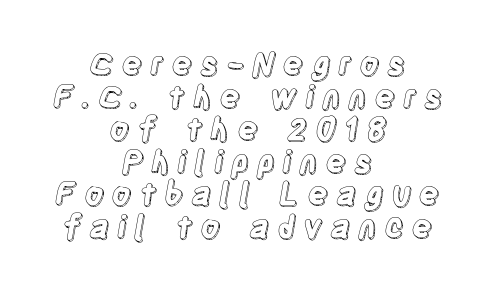
Q: Is the text italic (slanted)? A: Yes.
Q: Is the text underlined? A: No.
Q: How is the paragraph aligned? A: Centered.
Q: Is the spacing between letters normal or unusually wide? A: Unusually wide.
Q: Is the spacing between lines tight, normal or loose? A: Tight.
Q: Width (condensed, normal, or wide)? A: Condensed.
Q: x-height? A: Large.
Q: Monospaced? A: No.
